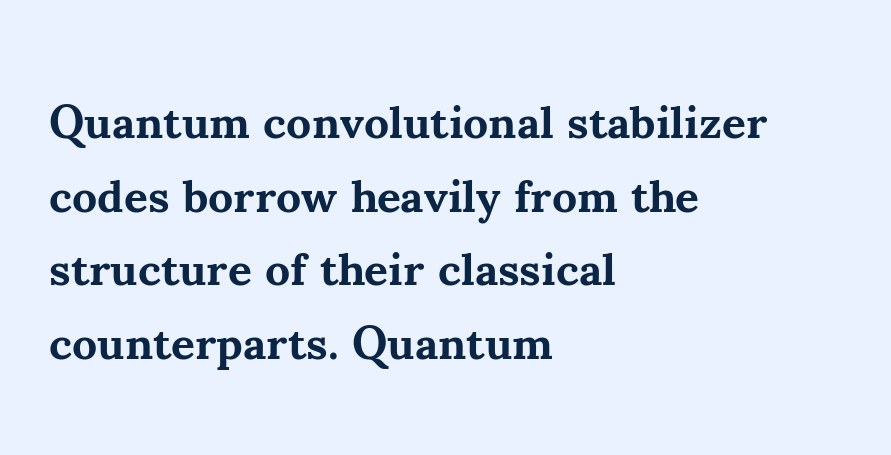
The image shows 46 px bold serif type, upright; set left-aligned, normal line spacing (1.6x), normal letter spacing, not underlined; medium stroke contrast and a small x-height.
